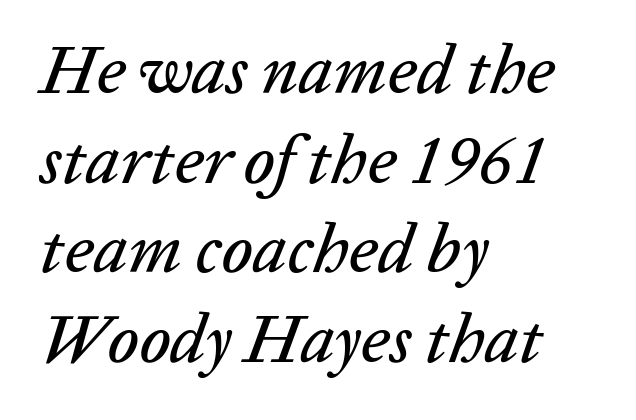
The glyphs are unaccompanied by any horizontal stroke below them. Rows of type keep a routine distance in the vertical direction. The letters advance in unequal steps, a hallmark of proportional type. Does the copy run flush right? No — it runs flush left. Spacing between characters is what you'd get straight out of the box.
